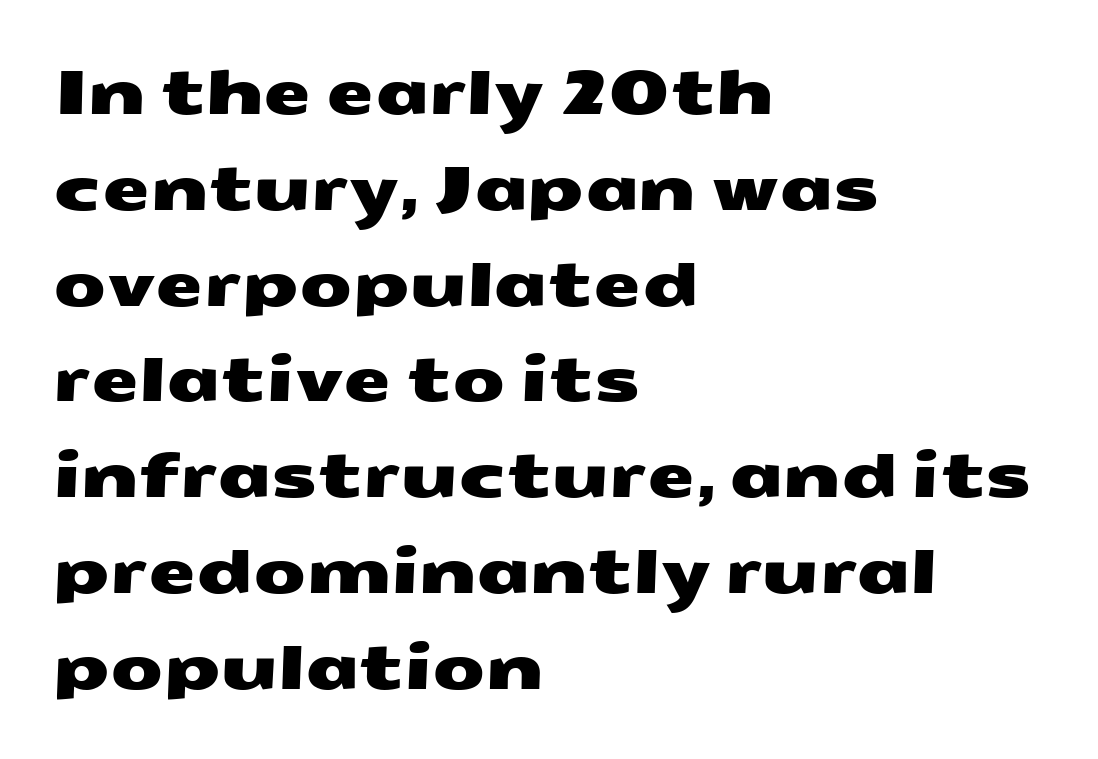
{"serif": "no", "width": "wide", "stroke_contrast": "medium", "x_height": "medium", "monospaced": "no", "underline": "no", "align": "left", "line_spacing": "normal", "line_spacing_ratio": 1.57, "letter_spacing": "normal", "letter_spacing_em": 0.0, "glyph_px": 61}
